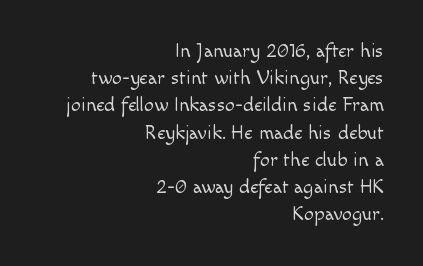
Q: Is the text bold? A: No.
Q: Is the text italic (slanted)? A: No, it is upright.
Q: Is the text underlined? A: No.
Q: How is the paragraph aligned? A: Right-aligned.
Q: Is the spacing between letters normal or unusually wide? A: Normal.
Q: Is the spacing between lines tight, normal or loose? A: Normal.
